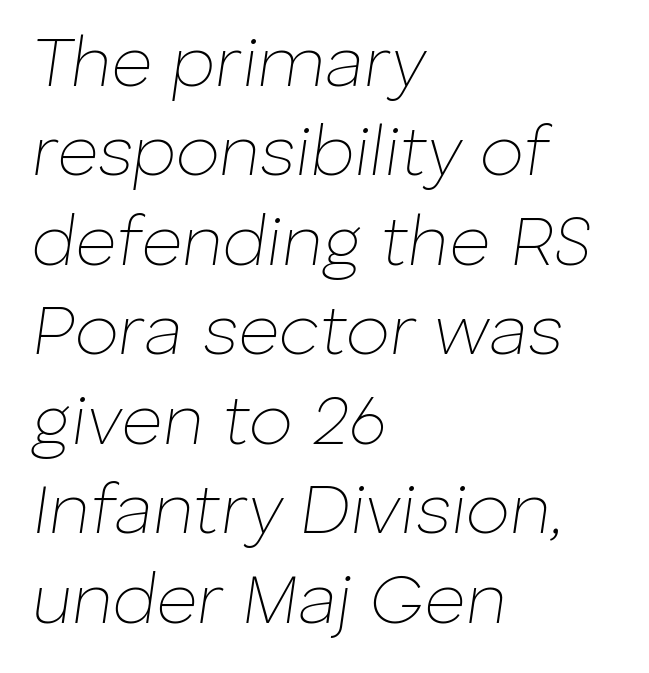
{"italic": "yes", "lean": "right", "slant_degrees": 8, "bold": "no", "weight": "thin", "width": "normal", "stroke_contrast": "low", "x_height": "medium", "monospaced": "no", "underline": "no", "align": "left", "line_spacing": "normal", "line_spacing_ratio": 1.26, "letter_spacing": "normal", "letter_spacing_em": 0.0, "glyph_px": 71}
